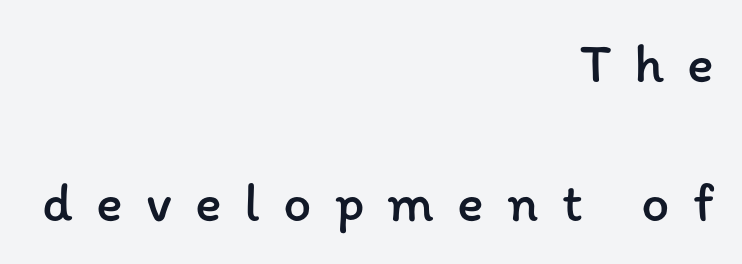
{"italic": "no", "bold": "no", "weight": "regular", "width": "normal", "stroke_contrast": "low", "x_height": "medium", "monospaced": "no", "underline": "no", "align": "right", "line_spacing": "loose", "line_spacing_ratio": 2.49, "letter_spacing": "wide", "letter_spacing_em": 0.41, "glyph_px": 56}
